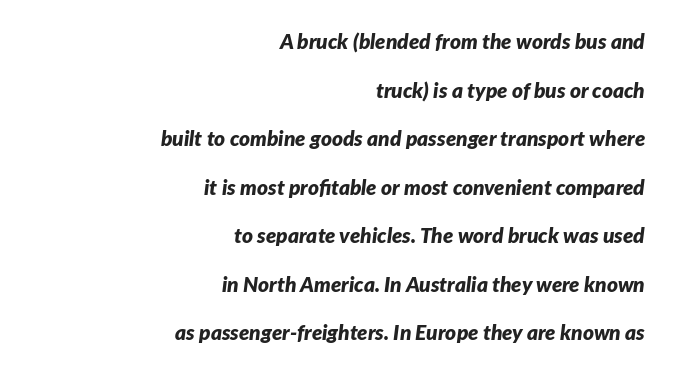
Q: Is the text bold? A: Yes.
Q: Is the text italic (slanted)? A: Yes, it leans right by about 7 degrees.
Q: Is the text underlined? A: No.
Q: How is the paragraph aligned? A: Right-aligned.
Q: Is the spacing between letters normal or unusually wide? A: Normal.
Q: Is the spacing between lines tight, normal or loose? A: Loose.
